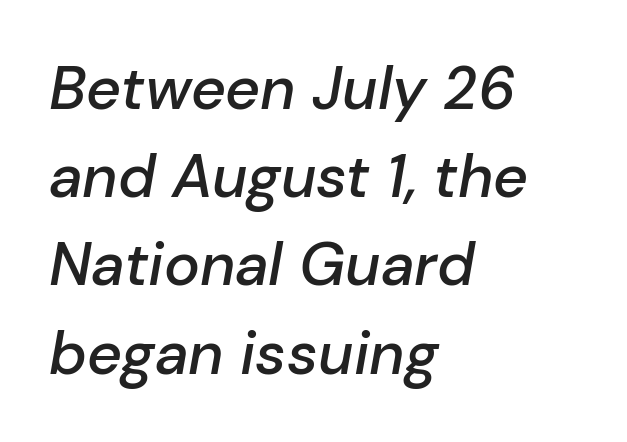
{"italic": "yes", "lean": "right", "slant_degrees": 10, "bold": "semi", "weight": "semibold", "width": "normal", "stroke_contrast": "low", "x_height": "medium", "monospaced": "no", "underline": "no", "align": "left", "line_spacing": "normal", "line_spacing_ratio": 1.47, "letter_spacing": "normal", "letter_spacing_em": 0.0, "glyph_px": 60}
